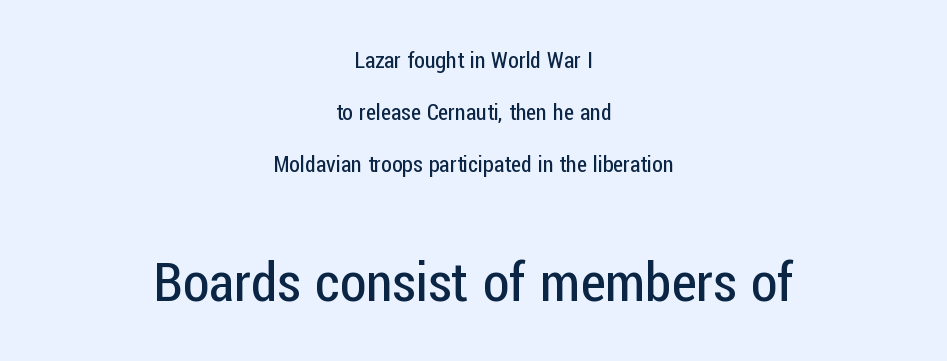
{"serif": "no", "italic": "no", "bold": "no", "weight": "regular", "width": "condensed", "stroke_contrast": "low", "x_height": "medium", "monospaced": "no", "underline": "no", "align": "center", "line_spacing": "loose", "line_spacing_ratio": 2.36, "letter_spacing": "normal", "letter_spacing_em": 0.0, "larger_block": "second", "size_ratio": 2.45, "glyph_px": 54}
